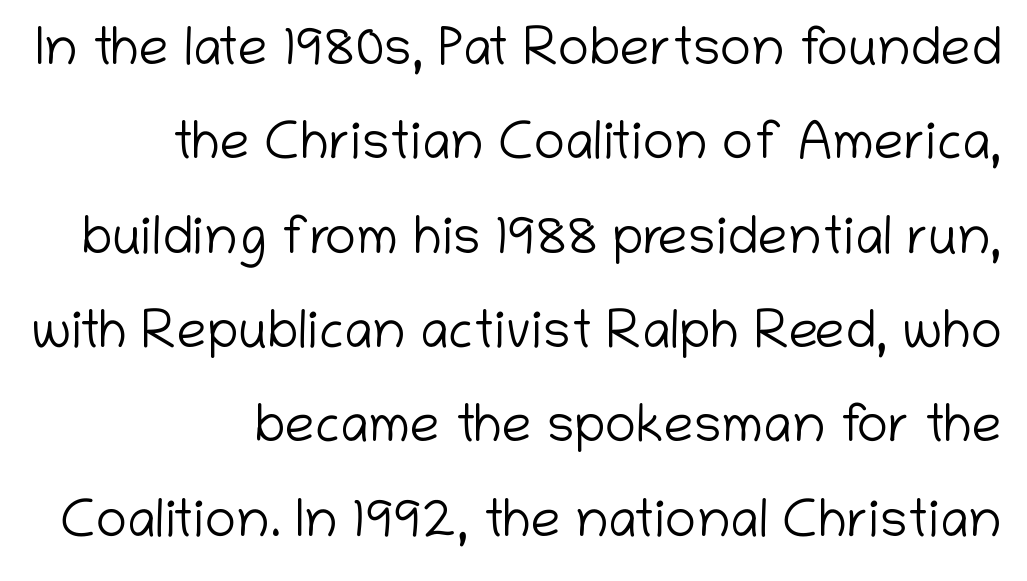
Caption: face not bold, strokes unweighted. The face used here is proportionally spaced, like ordinary book or web type. The strip under each line holds only bare page. All the whitespace from short lines collects on the left. Compared with typical body copy, the letter spacing here is the same. Does the type have serifs? No, each stem ends abruptly.
